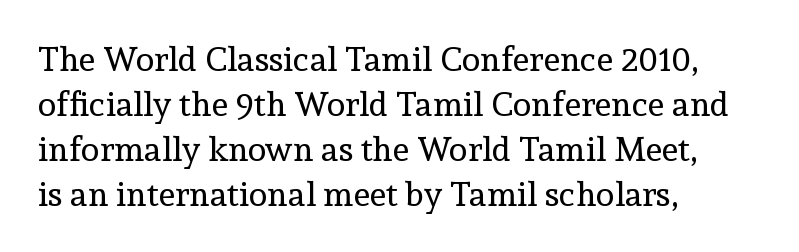
The image shows 34 px regular-weight serif type, upright; set left-aligned, normal line spacing (1.32x), normal letter spacing, not underlined; a medium x-height.
